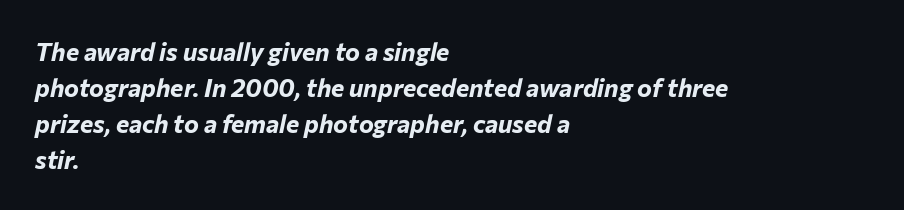
Q: Is the text bold? A: Yes.
Q: Is the text italic (slanted)? A: Yes, it leans right by about 12 degrees.
Q: Is the text underlined? A: No.
Q: How is the paragraph aligned? A: Left-aligned.
Q: Is the spacing between letters normal or unusually wide? A: Normal.
Q: Is the spacing between lines tight, normal or loose? A: Normal.
